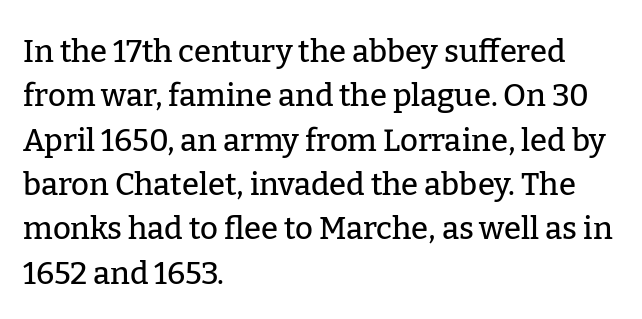
{"serif": "yes", "italic": "no", "width": "normal", "stroke_contrast": "low", "x_height": "medium", "monospaced": "no", "underline": "no", "align": "left", "line_spacing": "normal", "line_spacing_ratio": 1.43, "letter_spacing": "normal", "letter_spacing_em": 0.0, "glyph_px": 31}
